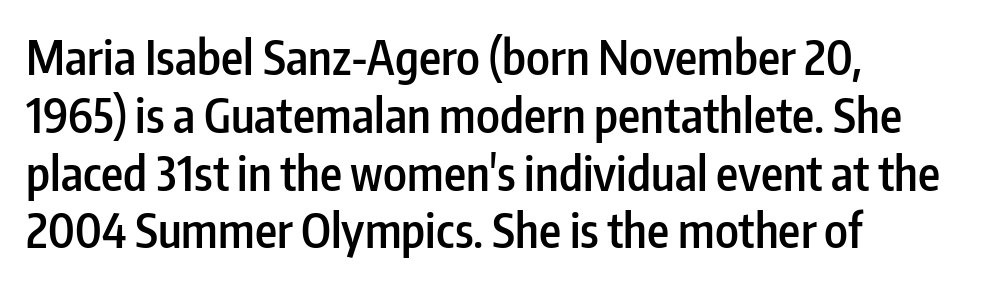
There is no visible air inserted between adjacent glyphs. In terms of posture, this sample is upright. Do the characters align in a grid? No, the font is proportional. The words here are not underlined. Regarding serifs, this sample does without them. Notice the strokes are somewhat thickened but not fully heavy: this is a semibold.
